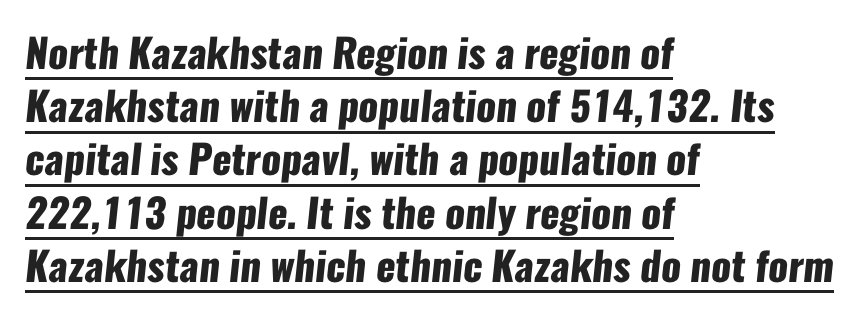
Notice how the passage keeps a crisp vertical edge on the left only. If you measured baseline to baseline, you'd find a middling distance. Classification — sans serif. Characters follow at the spacing the type designer built in. Strong, thick strokes mark this as bold type. Compared with undecorated copy, this sample adds a rule below the words.
